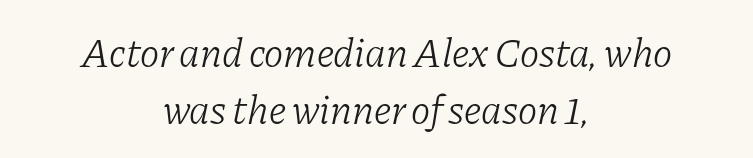
The image shows 41 px light serif type, italic (leaning right); set centered, normal line spacing (1.38x), normal letter spacing, not underlined; low stroke contrast and a medium x-height.
